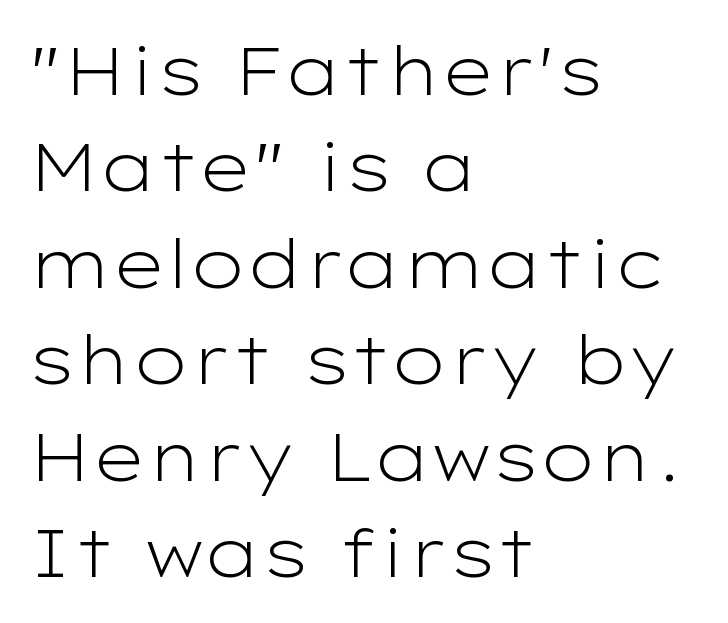
{"serif": "no", "italic": "no", "bold": "no", "weight": "light", "width": "wide", "stroke_contrast": "low", "x_height": "medium", "monospaced": "no", "underline": "no", "align": "left", "line_spacing": "normal", "line_spacing_ratio": 1.44, "letter_spacing": "normal", "letter_spacing_em": 0.0, "glyph_px": 67}
